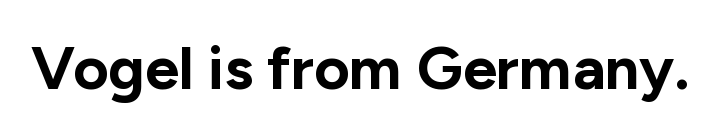
{"serif": "no", "italic": "no", "bold": "yes", "weight": "bold", "width": "normal", "stroke_contrast": "low", "x_height": "medium", "monospaced": "no", "underline": "no", "letter_spacing": "normal", "letter_spacing_em": 0.0, "glyph_px": 61}
